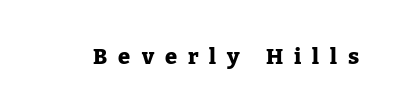
{"italic": "no", "bold": "yes", "underline": "no", "letter_spacing": "wide", "letter_spacing_em": 0.5, "glyph_px": 22}
